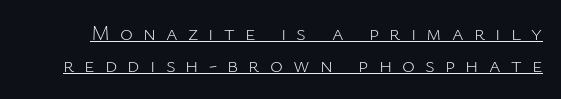
The rendering inserts visible extra space after every character. Beneath each row of characters lies a ruled line. Weight: regular or lighter. Posture: straight, roman, zero tilt. What's the leading like? Ordinary, nothing unusual.
